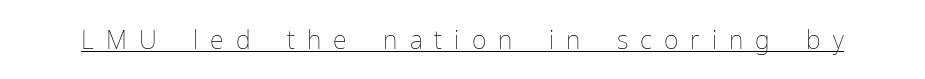
The image shows 25 px text type, upright; set unusually wide letter spacing (+0.48 em), underlined.
